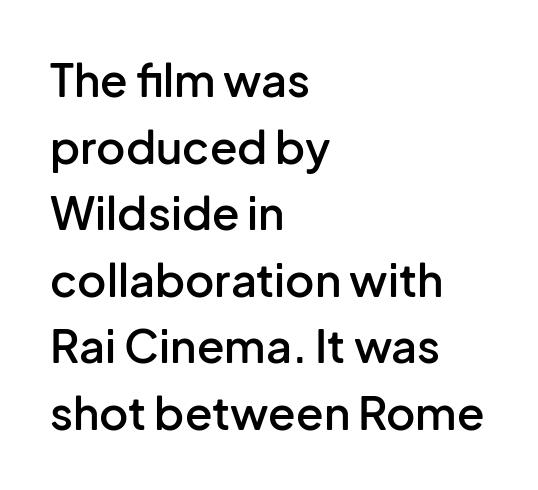
The image shows 45 px semibold sans-serif type, upright; set left-aligned, normal line spacing (1.48x), normal letter spacing, not underlined; low stroke contrast and a medium x-height.
